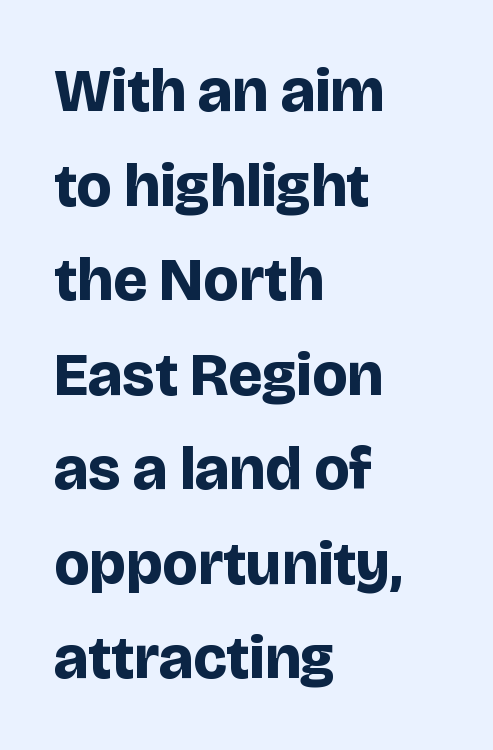
Beneath every word, the page is bare. Leftover space on each line is placed entirely after the last word. Regular leading. Serif or sans? Sans — the stroke terminals are bare. Each glyph is drawn with heavy, bold strokes.
